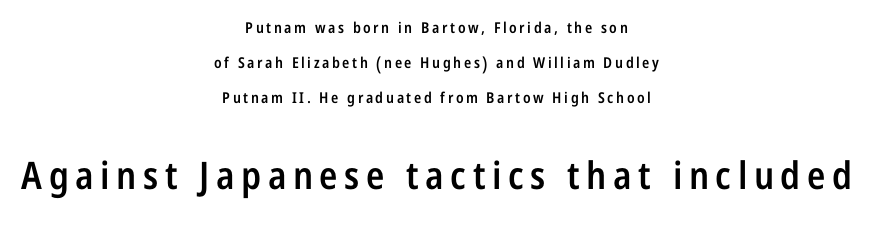
The image shows 38 px semibold, condensed sans-serif type, upright; set centered, loose line spacing (2.35x), not underlined; the second (bottom) block is 2.53x larger; low stroke contrast and a medium x-height.
